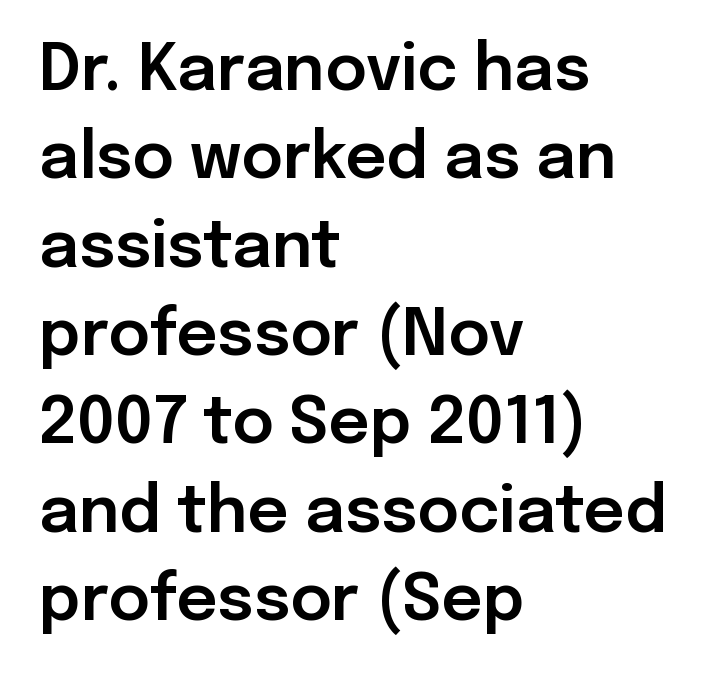
Tracking value appears to be zero — textbook default spacing. Has an underline been added? It has not. These lines were composed using upright roman letters. The compositor pushed each line to the left boundary.
